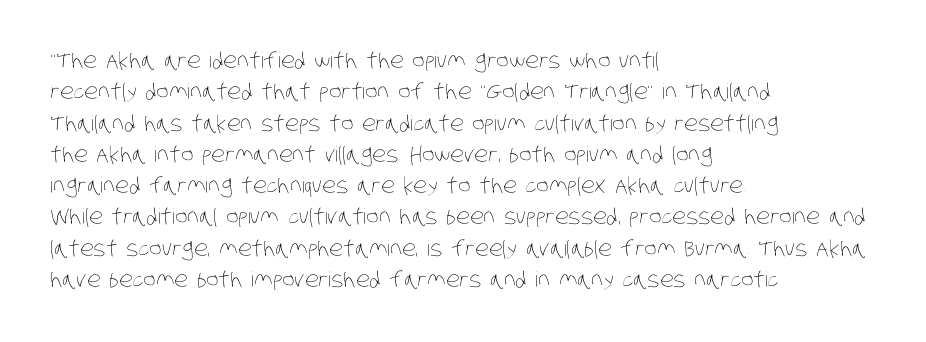
{"bold": "no", "underline": "no", "align": "left", "line_spacing": "normal", "line_spacing_ratio": 1.49, "letter_spacing": "normal", "letter_spacing_em": 0.0, "glyph_px": 21}
